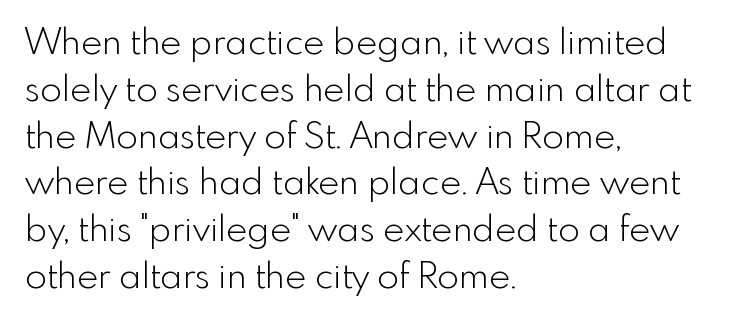
The image shows 36 px light sans-serif type, upright; set left-aligned, normal line spacing (1.3x), normal letter spacing, not underlined; a small x-height.
